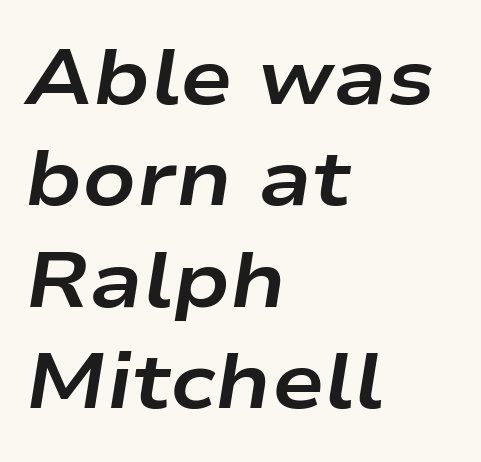
Q: Is the text bold? A: Yes.
Q: Is the text italic (slanted)? A: Yes, it leans right by about 9 degrees.
Q: Is the text underlined? A: No.
Q: How is the paragraph aligned? A: Left-aligned.
Q: Is the spacing between letters normal or unusually wide? A: Normal.
Q: Is the spacing between lines tight, normal or loose? A: Normal.
Q: Width (condensed, normal, or wide)? A: Wide.
Q: Stroke contrast? A: Low.
Q: x-height? A: Medium.
Q: Monospaced? A: No.
